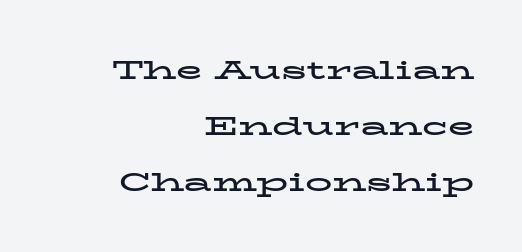
{"italic": "no", "bold": "yes", "underline": "no", "align": "right", "line_spacing": "loose", "line_spacing_ratio": 2.08, "letter_spacing": "normal", "letter_spacing_em": 0.0, "glyph_px": 27}
